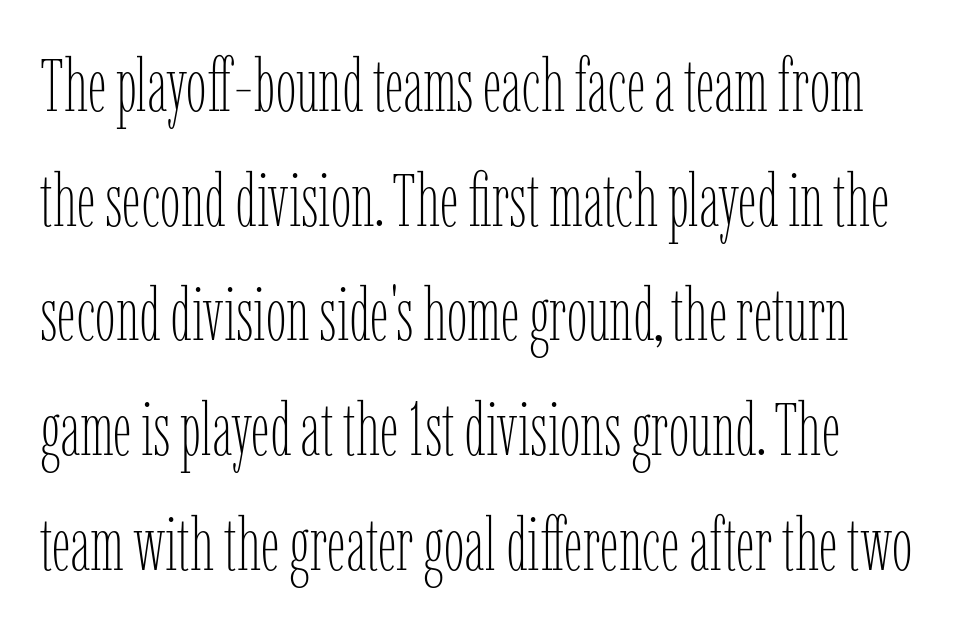
The image shows 74 px thin, condensed type, upright; set normal line spacing (1.55x), normal letter spacing, not underlined; low stroke contrast and a medium x-height.
